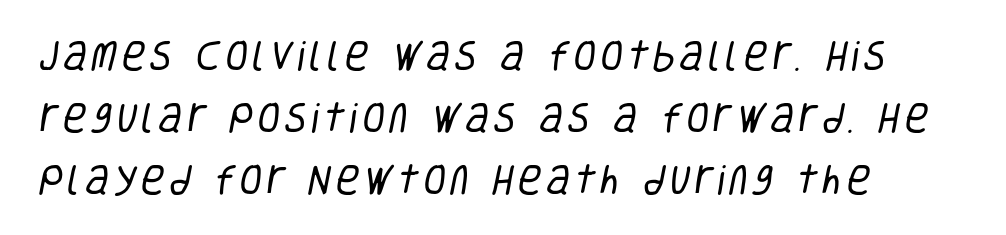
{"serif": "no", "bold": "no", "weight": "regular", "width": "condensed", "stroke_contrast": "low", "x_height": "large", "monospaced": "no", "underline": "no", "align": "left", "line_spacing_ratio": 1.88, "glyph_px": 33}
